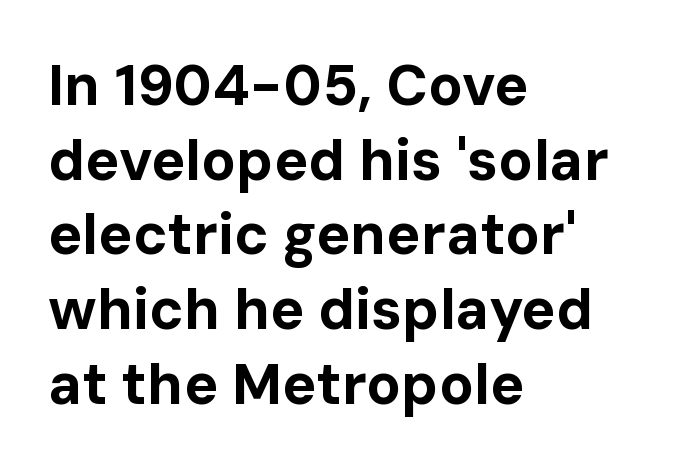
Stroke thickness is high; the sample reads as a true bold. The rendering shows plain stroke endings on the letterforms — a sans-serif design. Is the letter spacing exaggerated? No — it looks like the ordinary default. Left-aligned paragraph, ragged on the right. The letters advance in unequal steps, a hallmark of proportional type. The leading is moderate, giving the passage an even texture.
